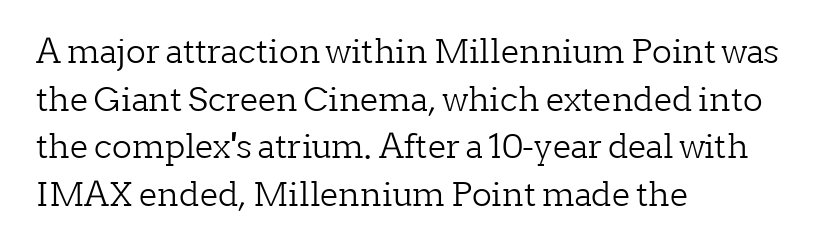
To sum up the face: it has serifs. The ragged edge is on the right, which tells us the setting is flush left. Check under the words: just untouched page. The letterforms sit shoulder to shoulder at normal distance. Baseline-to-baseline distance is the conventional proportion of letter height. Ordinary non-slanted type is in use.
